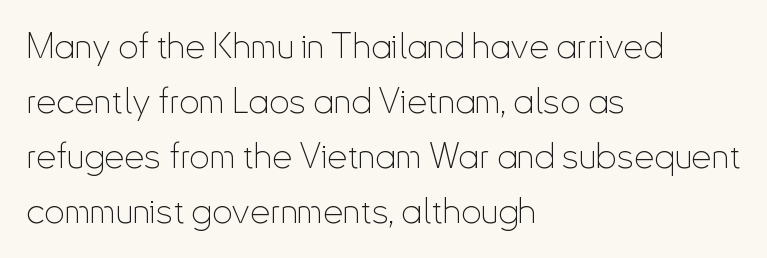
{"serif": "no", "italic": "no", "bold": "no", "weight": "thin", "width": "condensed", "stroke_contrast": "low", "x_height": "small", "monospaced": "no", "underline": "no", "align": "left", "line_spacing": "normal", "line_spacing_ratio": 1.53, "letter_spacing": "normal", "letter_spacing_em": 0.0, "glyph_px": 36}
